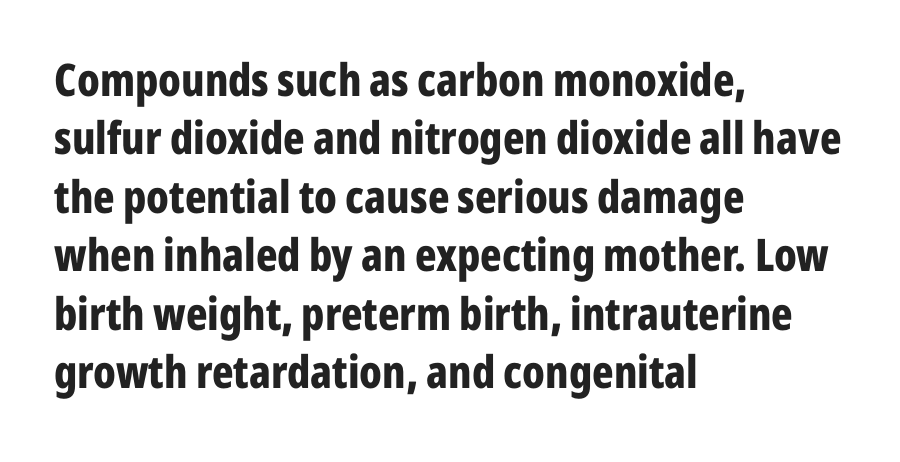
{"serif": "no", "italic": "no", "bold": "yes", "weight": "bold", "width": "condensed", "stroke_contrast": "low", "x_height": "medium", "monospaced": "no", "underline": "no", "align": "left", "line_spacing": "normal", "line_spacing_ratio": 1.3, "letter_spacing": "normal", "letter_spacing_em": 0.0, "glyph_px": 45}
